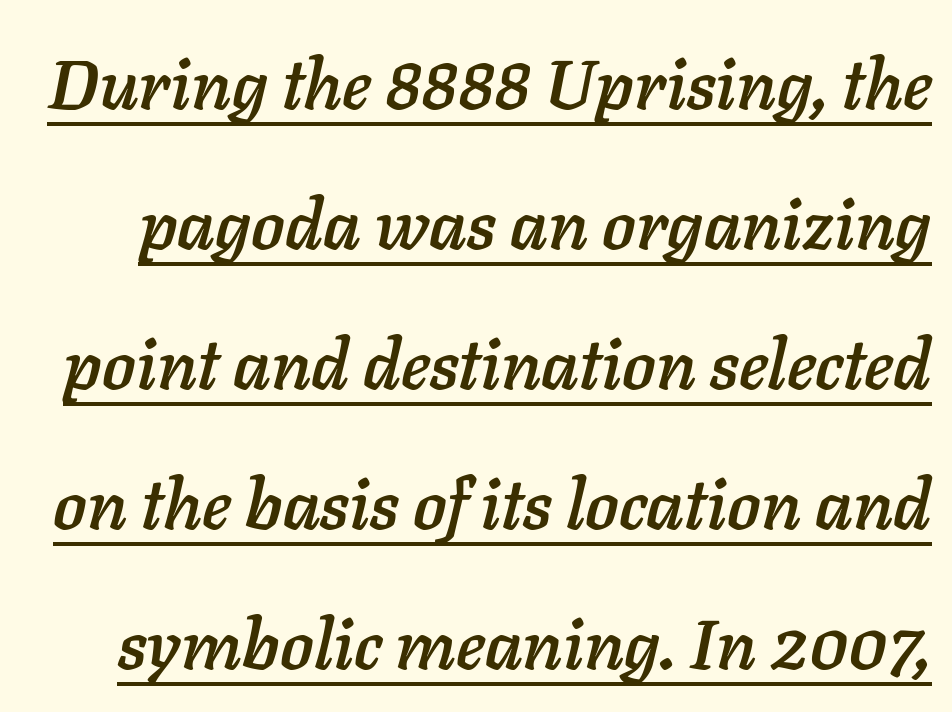
Widely set lines give the paragraph a tall, airy silhouette. The glyphs are accompanied by a horizontal stroke just below them. You can tell it's italic because the verticals aren't actually vertical. Is this a fixed-width face? No — the glyphs have proportional, varying widths.
